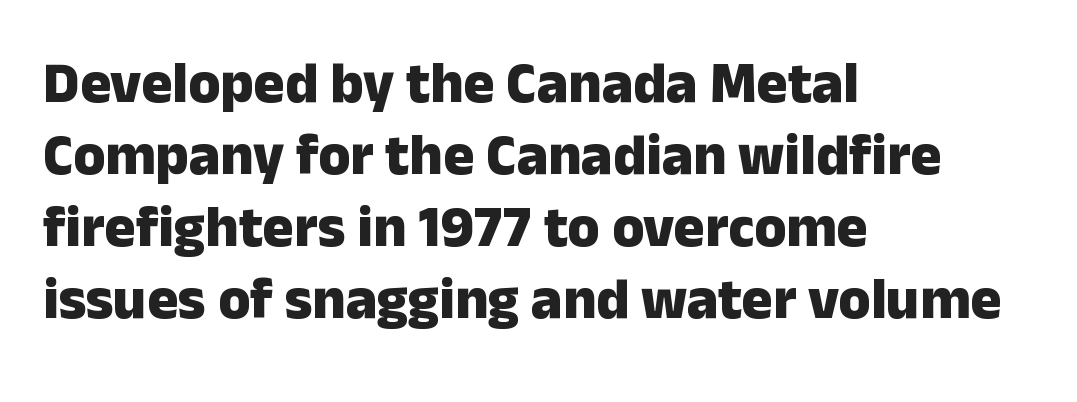
{"serif": "no", "italic": "no", "bold": "yes", "weight": "heavy", "width": "normal", "stroke_contrast": "low", "x_height": "medium", "monospaced": "no", "underline": "no", "align": "left", "line_spacing_ratio": 1.24, "letter_spacing": "normal", "letter_spacing_em": 0.0, "glyph_px": 58}
